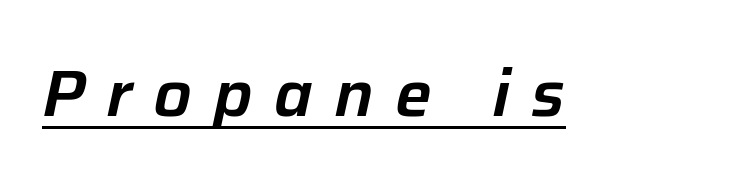
The image shows 65 px text type, italic (leaning right); set unusually wide letter spacing (+0.33 em), underlined; low stroke contrast and a medium x-height.
